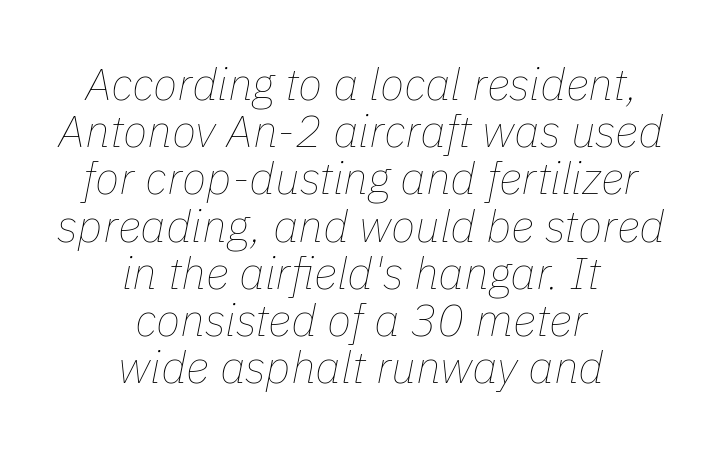
{"italic": "yes", "lean": "right", "slant_degrees": 11, "bold": "no", "weight": "thin", "width": "normal", "stroke_contrast": "low", "x_height": "medium", "monospaced": "no", "underline": "no", "align": "center", "line_spacing": "tight", "line_spacing_ratio": 1.05, "letter_spacing": "normal", "letter_spacing_em": 0.0, "glyph_px": 45}
